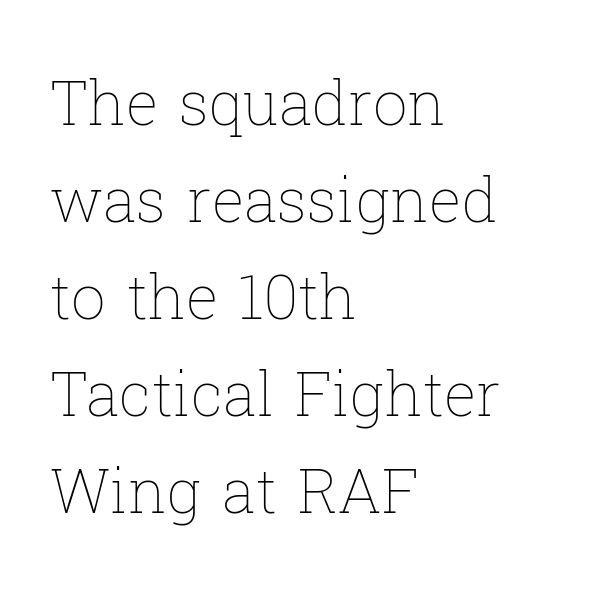
{"italic": "no", "bold": "no", "weight": "thin", "width": "normal", "stroke_contrast": "low", "x_height": "medium", "monospaced": "no", "underline": "no", "align": "left", "line_spacing": "normal", "line_spacing_ratio": 1.59, "letter_spacing": "normal", "letter_spacing_em": 0.0, "glyph_px": 61}
